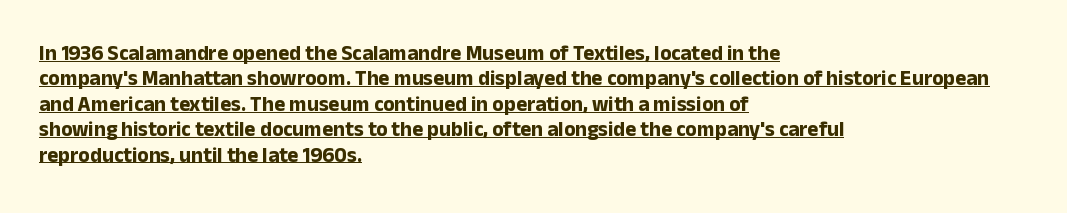
The image shows 21 px bold type, upright; set left-aligned, line spacing 1.21x, normal letter spacing, underlined.
